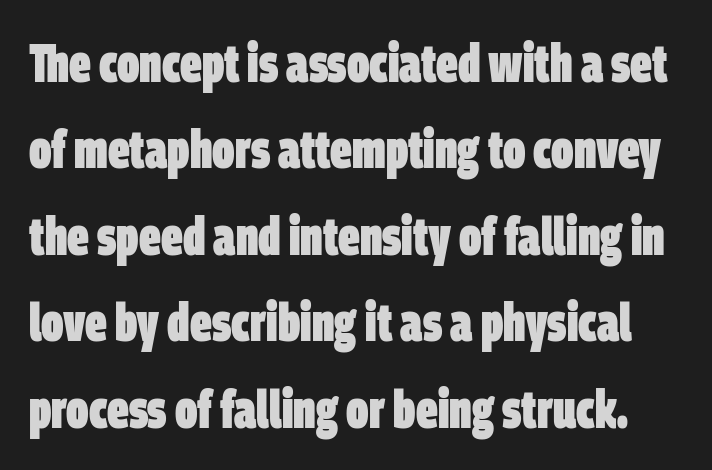
{"serif": "no", "bold": "yes", "weight": "heavy", "width": "condensed", "stroke_contrast": "low", "x_height": "large", "monospaced": "no", "underline": "no", "line_spacing": "normal", "line_spacing_ratio": 1.6, "letter_spacing": "normal", "letter_spacing_em": 0.0, "glyph_px": 54}
